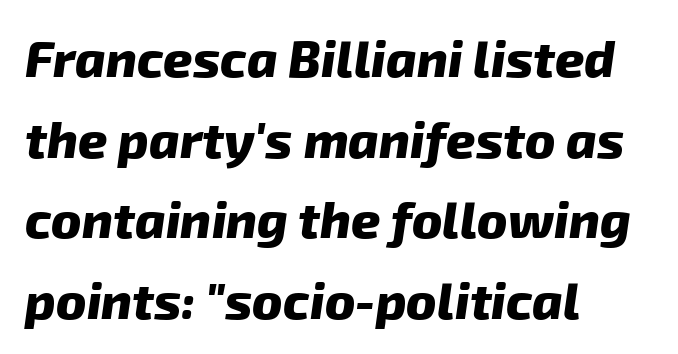
{"serif": "no", "bold": "yes", "weight": "heavy", "width": "normal", "stroke_contrast": "low", "x_height": "medium", "monospaced": "no", "underline": "no", "align": "left", "line_spacing": "normal", "line_spacing_ratio": 1.58, "letter_spacing": "normal", "letter_spacing_em": 0.0, "glyph_px": 51}
